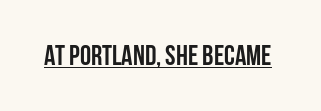
The image shows 28 px semibold, condensed sans-serif type, upright; set normal letter spacing, underlined; low stroke contrast and a large x-height.
